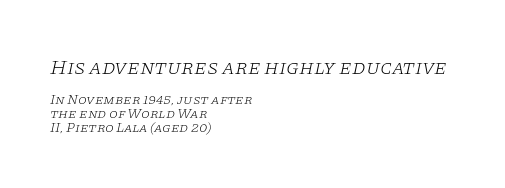
The image shows 21 px text type, italic (leaning right); set left-aligned, tight line spacing (1.01x), normal letter spacing, not underlined; the first (top) block is 1.5x larger.
